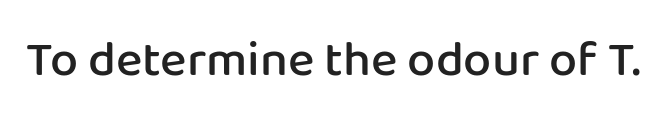
The tracking reads as untouched default to a designer's eye. The passage shown is typed in a proportional face where columns would drift. Posture: straight, roman, zero tilt. Type style note: lacks serifs. Unmarked baselines from the first word to the last.
